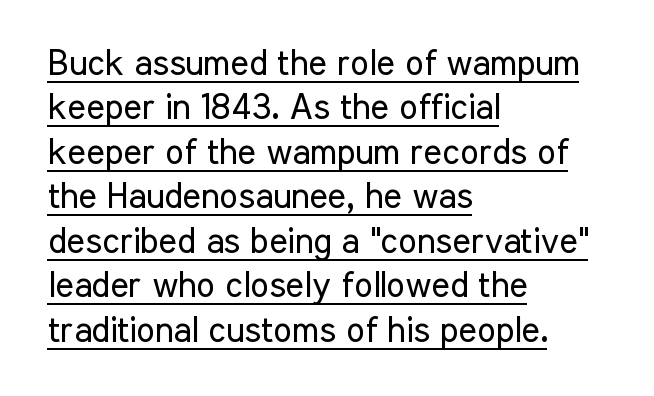
The image shows 35 px regular-weight, condensed sans-serif type, upright; set left-aligned, normal line spacing (1.27x), normal letter spacing, underlined; low stroke contrast and a medium x-height.
